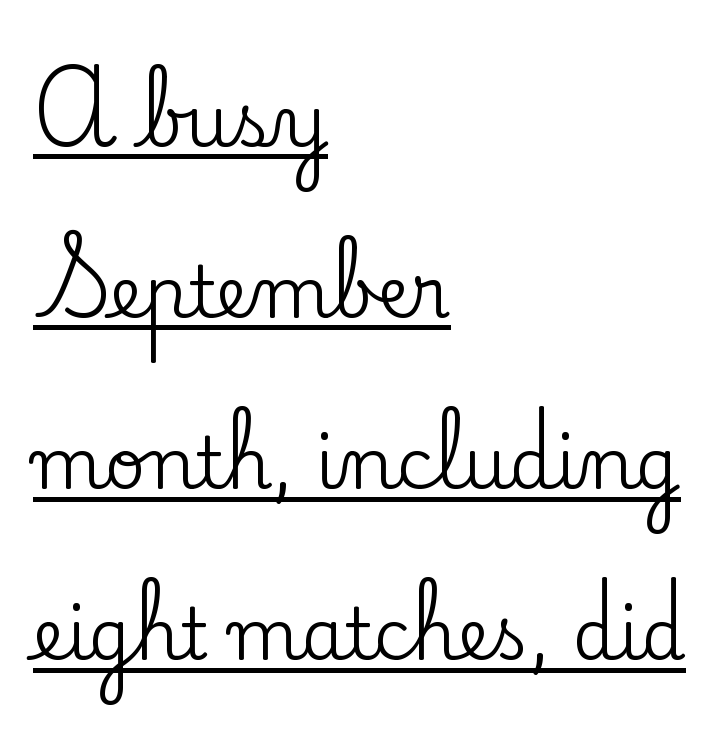
Q: Is the text italic (slanted)? A: No, it is upright.
Q: Is the typeface a serif or a sans-serif typeface? A: Serif.
Q: Is the text underlined? A: Yes.
Q: How is the paragraph aligned? A: Left-aligned.
Q: Is the spacing between letters normal or unusually wide? A: Normal.
Q: Is the spacing between lines tight, normal or loose? A: Loose.
Q: Width (condensed, normal, or wide)? A: Normal.
Q: Stroke contrast? A: Low.
Q: x-height? A: Small.
Q: Monospaced? A: No.
